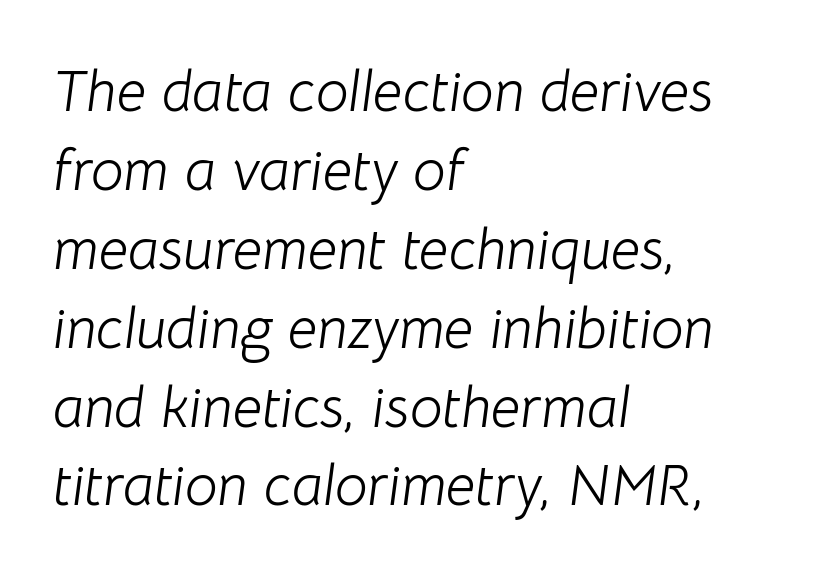
Italic: yes, the glyphs are oblique. The lines are quadded left. The string is rendered with underlining switched off. Tracking value appears to be zero — textbook default spacing.
